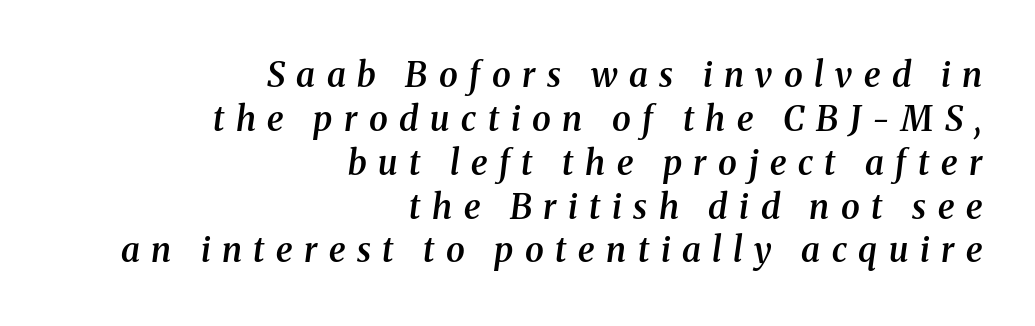
Q: Is the text bold? A: Semi-bold.
Q: Is the text italic (slanted)? A: Yes, it leans right by about 8 degrees.
Q: Is the typeface a serif or a sans-serif typeface? A: Serif.
Q: Is the text underlined? A: No.
Q: How is the paragraph aligned? A: Right-aligned.
Q: Is the spacing between letters normal or unusually wide? A: Unusually wide.
Q: Is the spacing between lines tight, normal or loose? A: Normal.
Q: Width (condensed, normal, or wide)? A: Normal.
Q: Stroke contrast? A: Medium.
Q: x-height? A: Medium.
Q: Monospaced? A: No.
